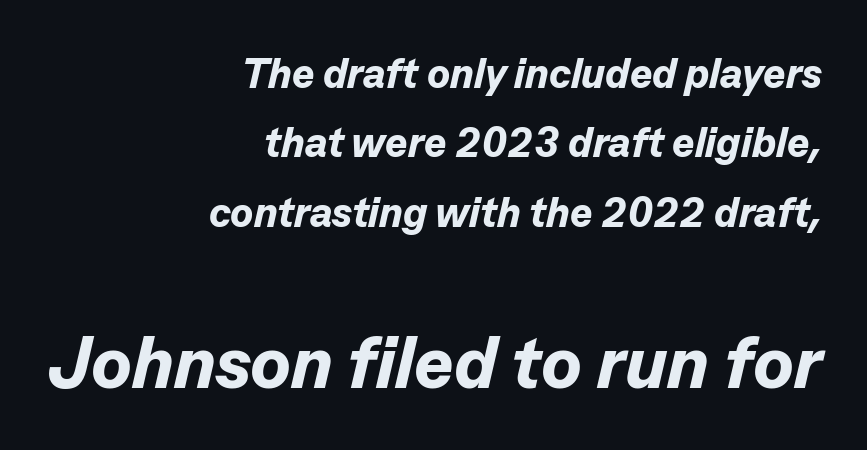
The image shows 74 px bold type, italic (leaning right); set right-aligned, normal line spacing (1.65x), normal letter spacing, not underlined; the second (bottom) block is 1.76x larger; low stroke contrast and a medium x-height.
